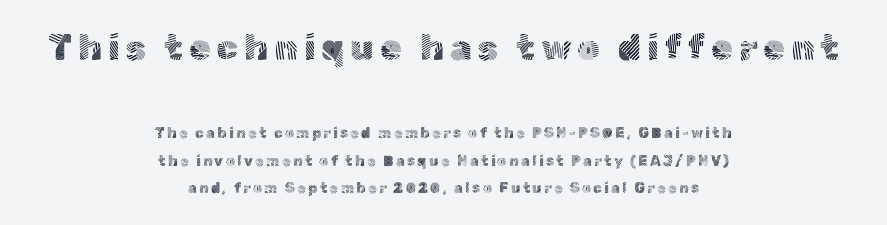
Character size in the leading block exceeds that of the trailing block. The line-height multiplier appears high, well above default. Is this a fixed-width face? No — the glyphs have proportional, varying widths. Check under the words: just untouched page. Weight class: somewhere from thin through regular. Centered paragraph, ragged on both sides.
